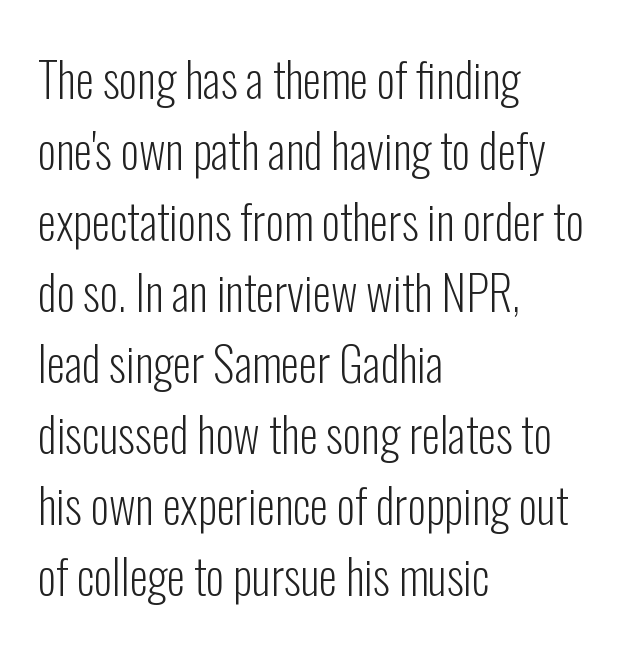
The image shows 47 px light, condensed sans-serif type, upright; set left-aligned, normal line spacing (1.51x), normal letter spacing, not underlined; low stroke contrast and a medium x-height.
